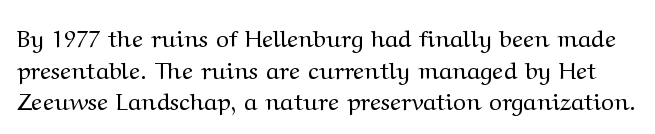
{"italic": "no", "bold": "no", "underline": "no", "line_spacing": "normal", "line_spacing_ratio": 1.32, "letter_spacing": "normal", "letter_spacing_em": 0.0, "glyph_px": 24}
